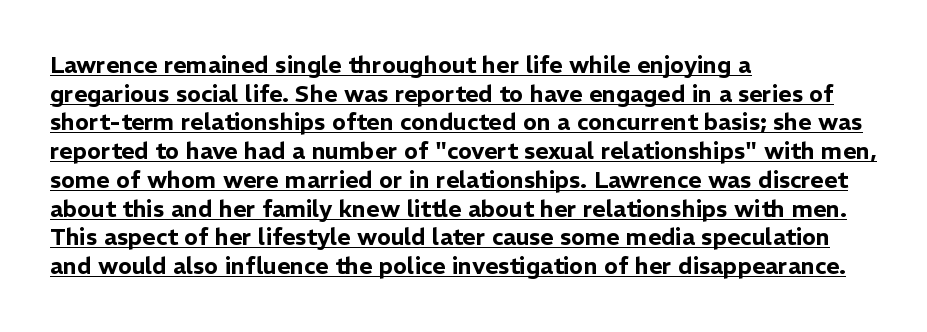
The image shows 23 px text type, upright; set left-aligned, normal line spacing (1.25x), normal letter spacing, underlined.
